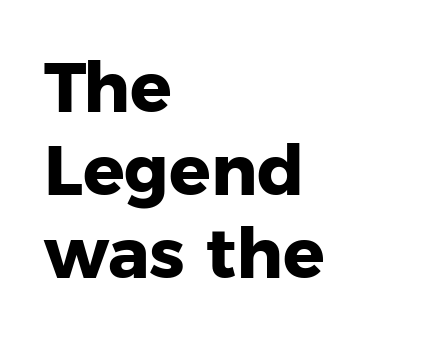
The image shows 69 px heavy sans-serif type, upright; set left-aligned, line spacing 1.2x, normal letter spacing, not underlined; low stroke contrast and a medium x-height.
